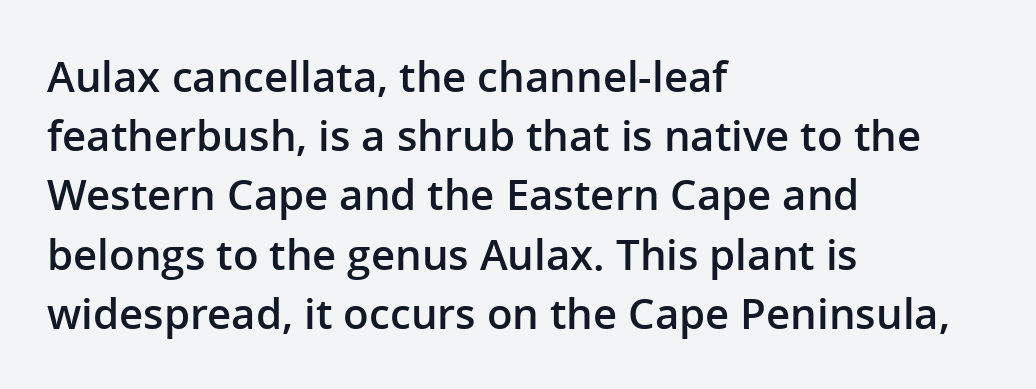
{"serif": "no", "italic": "no", "bold": "semi", "weight": "semibold", "width": "normal", "stroke_contrast": "low", "x_height": "medium", "monospaced": "no", "underline": "no", "align": "left", "line_spacing": "normal", "line_spacing_ratio": 1.41, "letter_spacing": "normal", "letter_spacing_em": 0.0, "glyph_px": 42}
